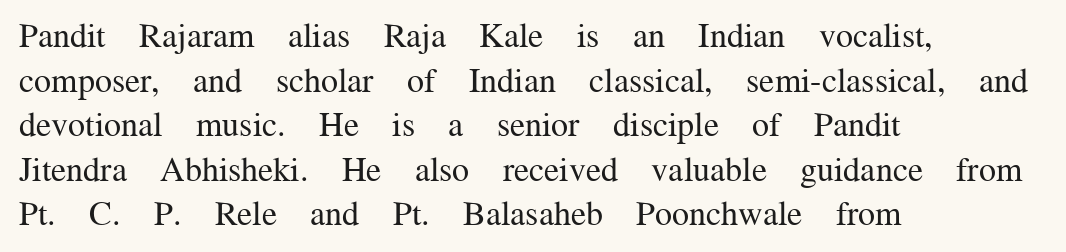
The image shows 34 px regular-weight serif type, upright; set left-aligned, normal line spacing (1.31x), normal letter spacing, not underlined; medium stroke contrast and a medium x-height.
